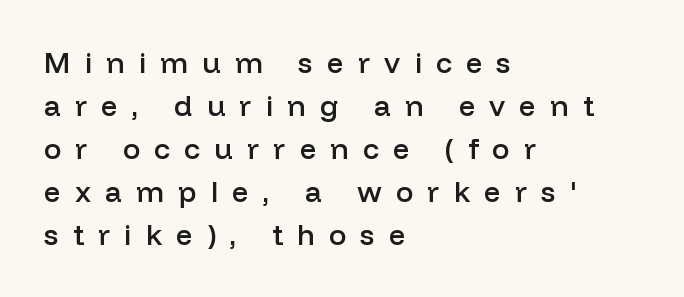
{"serif": "no", "italic": "no", "bold": "semi", "weight": "semibold", "width": "normal", "stroke_contrast": "low", "x_height": "medium", "monospaced": "no", "underline": "no", "align": "left", "line_spacing": "normal", "line_spacing_ratio": 1.48, "letter_spacing": "wide", "letter_spacing_em": 0.49, "glyph_px": 29}
